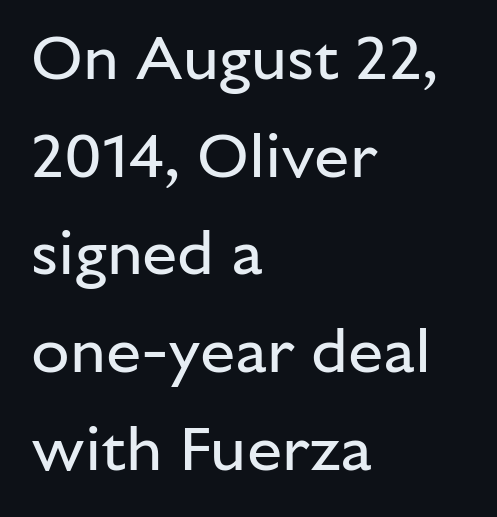
Q: Is the text bold? A: No.
Q: Is the text italic (slanted)? A: No, it is upright.
Q: Is the typeface a serif or a sans-serif typeface? A: Sans-serif.
Q: Is the text underlined? A: No.
Q: How is the paragraph aligned? A: Left-aligned.
Q: Is the spacing between letters normal or unusually wide? A: Normal.
Q: Is the spacing between lines tight, normal or loose? A: Normal.
Q: Width (condensed, normal, or wide)? A: Normal.
Q: Stroke contrast? A: Low.
Q: x-height? A: Medium.
Q: Monospaced? A: No.
